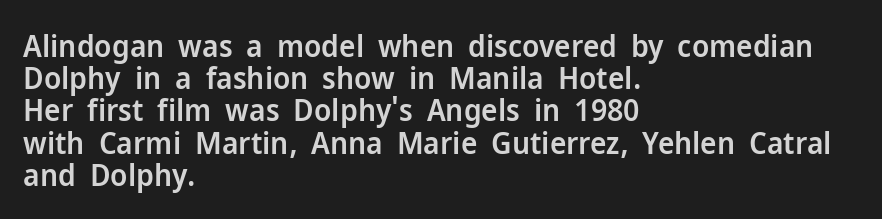
Q: Is the text bold? A: Semi-bold.
Q: Is the text italic (slanted)? A: No, it is upright.
Q: Is the typeface a serif or a sans-serif typeface? A: Sans-serif.
Q: Is the text underlined? A: No.
Q: How is the paragraph aligned? A: Left-aligned.
Q: Is the spacing between letters normal or unusually wide? A: Normal.
Q: Is the spacing between lines tight, normal or loose? A: Tight.
Q: Width (condensed, normal, or wide)? A: Normal.
Q: Stroke contrast? A: Low.
Q: x-height? A: Medium.
Q: Monospaced? A: No.
